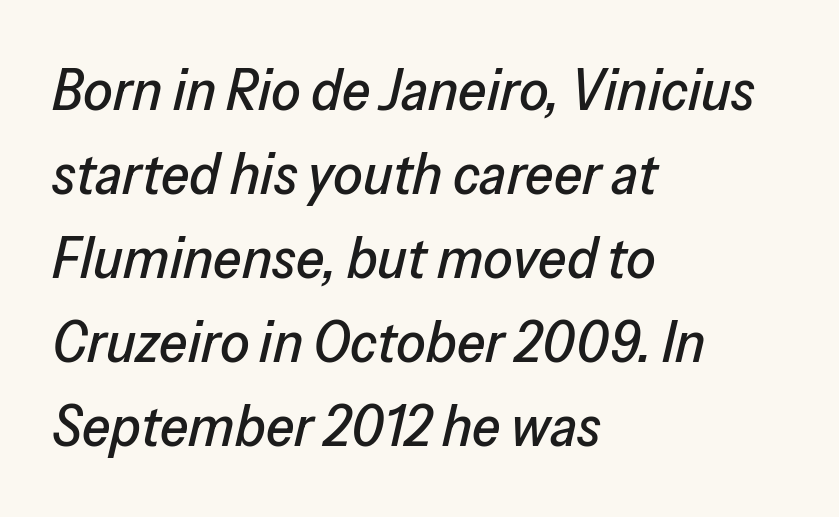
The image shows 58 px text type, italic (leaning right); set left-aligned, normal line spacing (1.45x), normal letter spacing, not underlined; low stroke contrast and a medium x-height.
